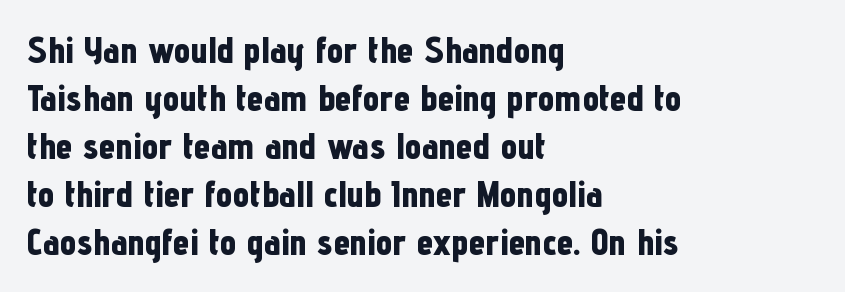
The image shows 37 px bold, condensed sans-serif type, upright; set left-aligned, normal line spacing (1.3x), normal letter spacing, not underlined; low stroke contrast and a medium x-height.
